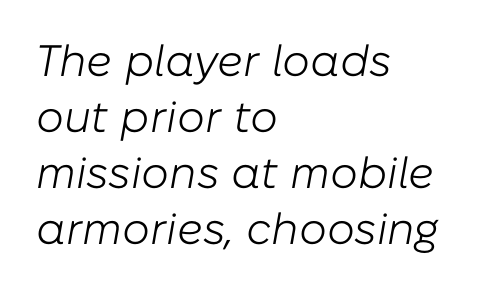
Q: Is the text bold? A: No.
Q: Is the text italic (slanted)? A: Yes, it leans right by about 10 degrees.
Q: Is the text underlined? A: No.
Q: How is the paragraph aligned? A: Left-aligned.
Q: Is the spacing between letters normal or unusually wide? A: Normal.
Q: Is the spacing between lines tight, normal or loose? A: Normal.
Q: Width (condensed, normal, or wide)? A: Normal.
Q: Stroke contrast? A: Low.
Q: x-height? A: Medium.
Q: Monospaced? A: No.
